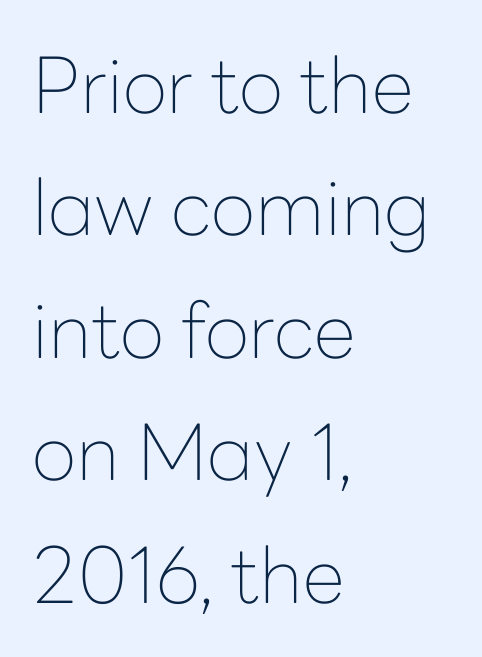
Q: Is the text bold? A: No.
Q: Is the text italic (slanted)? A: No, it is upright.
Q: Is the typeface a serif or a sans-serif typeface? A: Sans-serif.
Q: Is the text underlined? A: No.
Q: How is the paragraph aligned? A: Left-aligned.
Q: Is the spacing between letters normal or unusually wide? A: Normal.
Q: Is the spacing between lines tight, normal or loose? A: Normal.
Q: Width (condensed, normal, or wide)? A: Normal.
Q: Stroke contrast? A: Low.
Q: x-height? A: Medium.
Q: Monospaced? A: No.
